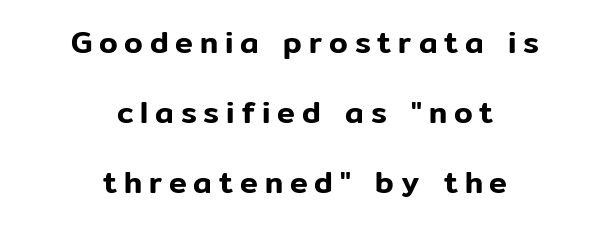
{"serif": "no", "italic": "no", "width": "normal", "stroke_contrast": "low", "x_height": "medium", "monospaced": "no", "underline": "no", "align": "center", "line_spacing": "loose", "line_spacing_ratio": 2.34, "letter_spacing": "wide", "letter_spacing_em": 0.23, "glyph_px": 30}
